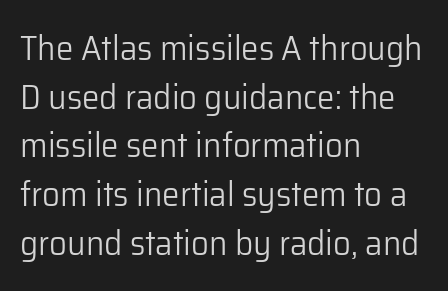
Underlining? Definitely not there. Does the type have serifs? No, each stem ends abruptly. The letters stand upright; this is a roman face. The letters advance in unequal steps, a hallmark of proportional type. The line texture is even and compact thanks to regular tracking. Is the stroke heavy? The answer is a plain regular-or-lighter.
